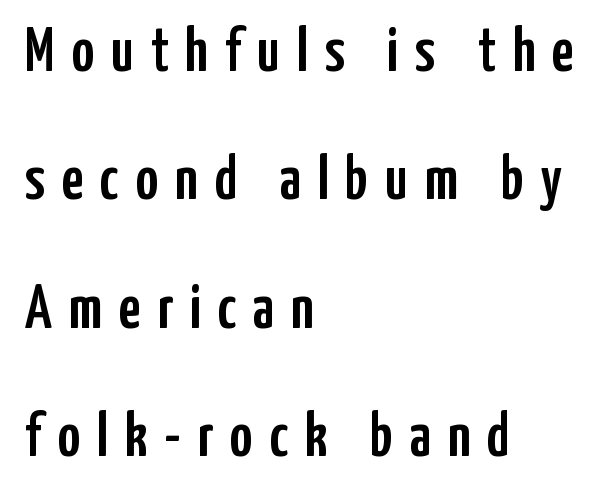
{"serif": "no", "italic": "no", "width": "condensed", "stroke_contrast": "low", "x_height": "medium", "monospaced": "no", "underline": "no", "align": "left", "line_spacing": "loose", "line_spacing_ratio": 2.07, "letter_spacing": "wide", "letter_spacing_em": 0.27, "glyph_px": 62}
